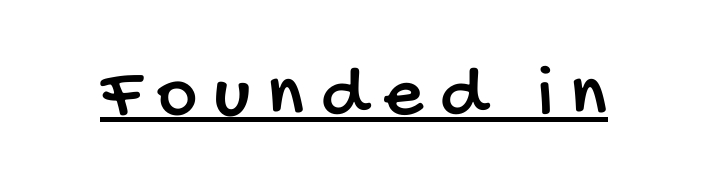
The lettering is marked with a stroke running underneath it. The designer went with a sans here, leaving each stem footless. Is this a fixed-width face? No — the glyphs have proportional, varying widths. Words appear elongated and porous because spacing is wide.
